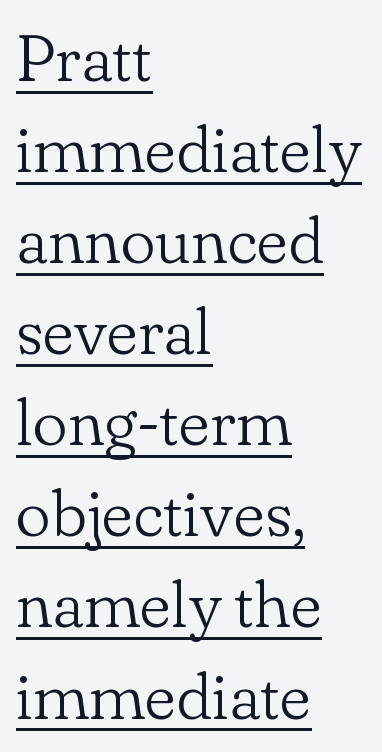
Q: Is the text bold? A: No.
Q: Is the text italic (slanted)? A: No, it is upright.
Q: Is the typeface a serif or a sans-serif typeface? A: Serif.
Q: Is the text underlined? A: Yes.
Q: How is the paragraph aligned? A: Left-aligned.
Q: Is the spacing between letters normal or unusually wide? A: Normal.
Q: Is the spacing between lines tight, normal or loose? A: Normal.
Q: Width (condensed, normal, or wide)? A: Normal.
Q: Stroke contrast? A: Low.
Q: x-height? A: Small.
Q: Monospaced? A: No.
